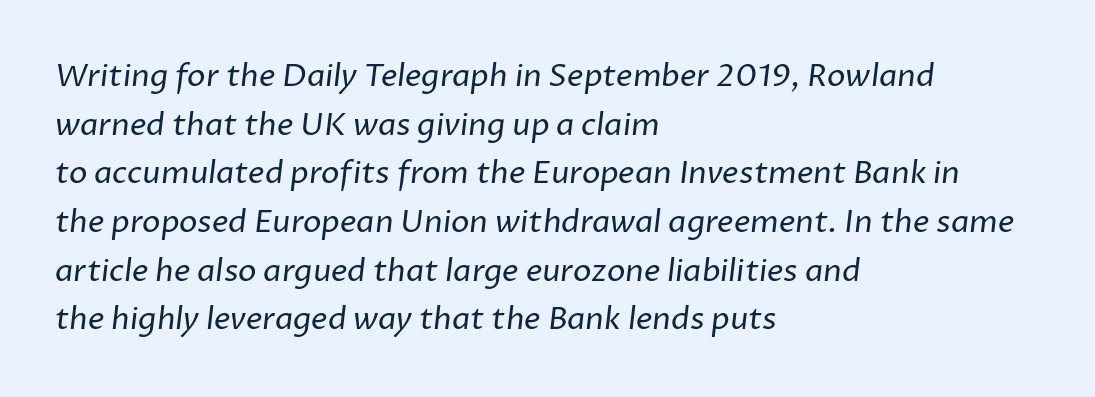
Q: Is the text bold? A: No.
Q: Is the typeface a serif or a sans-serif typeface? A: Sans-serif.
Q: Is the text underlined? A: No.
Q: How is the paragraph aligned? A: Left-aligned.
Q: Is the spacing between letters normal or unusually wide? A: Normal.
Q: Is the spacing between lines tight, normal or loose? A: Normal.
Q: Width (condensed, normal, or wide)? A: Normal.
Q: Stroke contrast? A: Low.
Q: x-height? A: Medium.
Q: Monospaced? A: No.
